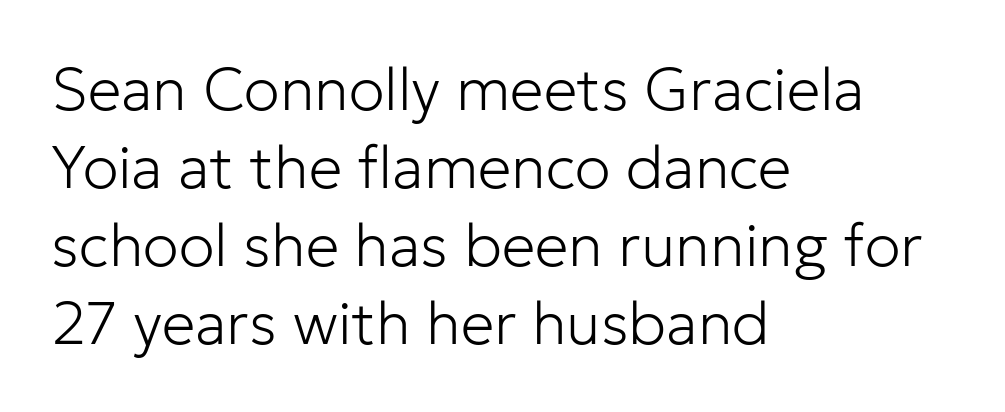
Words appear dense and cohesive because spacing is normal. Weight class: somewhere from thin through regular. Note the varied advance widths — an 'i' is clearly narrower than an 'm'. This is sans-serif lettering, the kind often seen on screens and signage. Leading matches the norm, producing a regular column.
